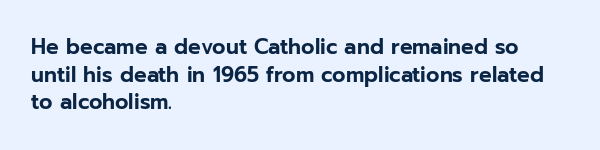
Line starts are locked; line ends wander. Leading matches the norm, producing a regular column. Characters remain perfectly vertical along every line. The area under the type is left untouched. Caption: standard tracking, unaltered.
